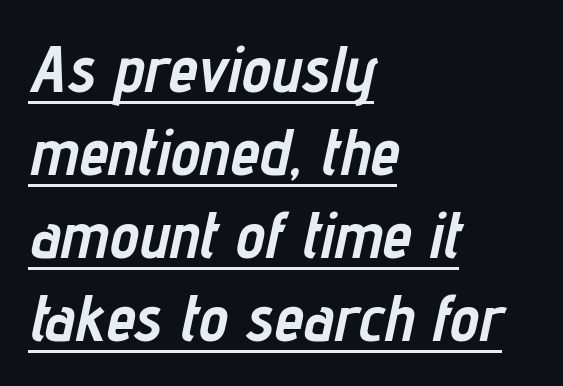
The image shows 66 px semibold, condensed type, italic (leaning right); set left-aligned, normal line spacing (1.26x), normal letter spacing, underlined; low stroke contrast and a medium x-height.
